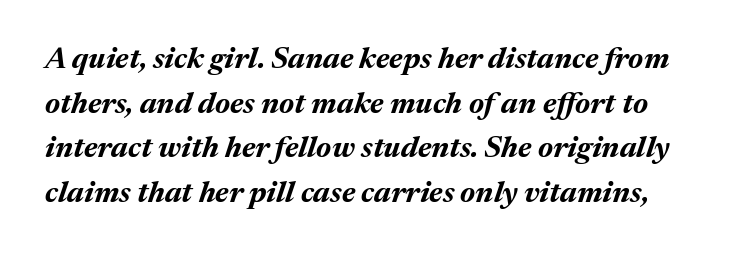
Quick note: underline off. Honestly, the row spacing looks completely unremarkable. How heavy is the stroke? Heavy — this is a bold. The letters advance in unequal steps, a hallmark of proportional type. Observe the lean: these are italic letterforms. Words appear dense and cohesive because spacing is normal.
